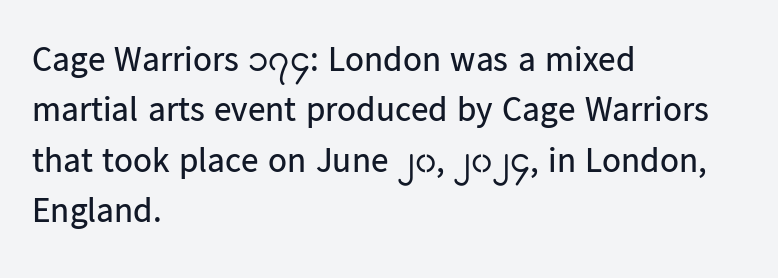
The image shows 35 px regular-weight sans-serif type, upright; set left-aligned, normal line spacing (1.44x), normal letter spacing, not underlined; low stroke contrast and a medium x-height.
